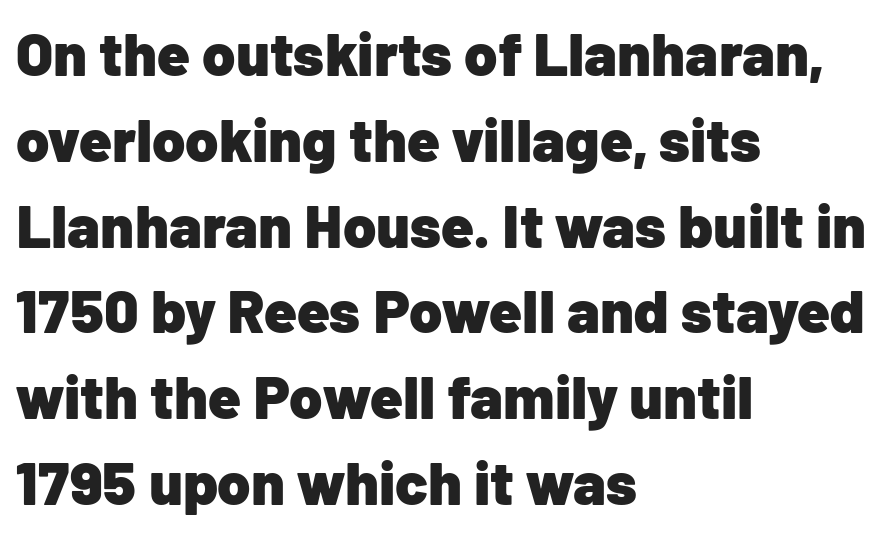
{"serif": "no", "italic": "no", "bold": "yes", "weight": "heavy", "width": "normal", "stroke_contrast": "low", "x_height": "medium", "monospaced": "no", "underline": "no", "align": "left", "line_spacing": "normal", "line_spacing_ratio": 1.43, "letter_spacing": "normal", "letter_spacing_em": 0.0, "glyph_px": 60}
